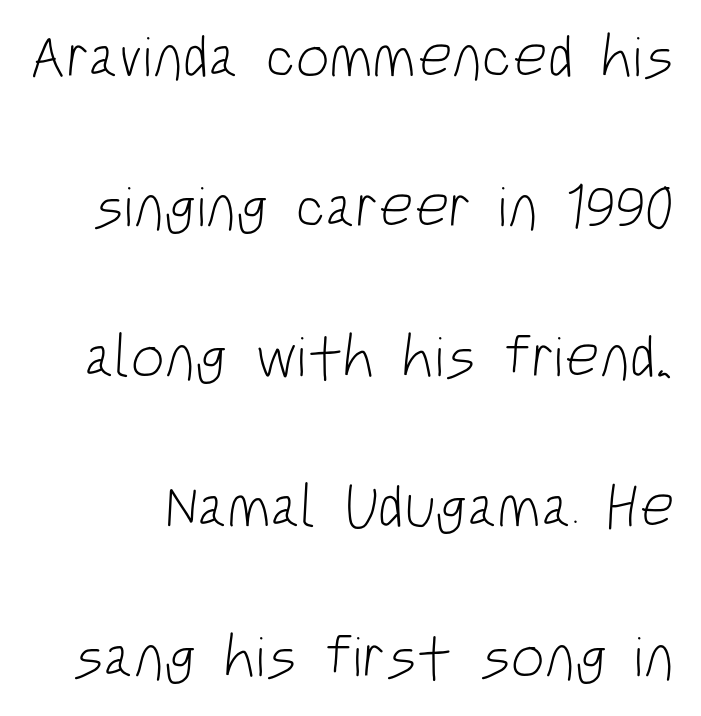
Observe the absence of serifs on each vertical stroke in this sample. Proportional: the letters do not fall into vertical columns. Standard letterfit; no display-style spreading of the glyphs. Ink coverage per letter is moderate at most.
